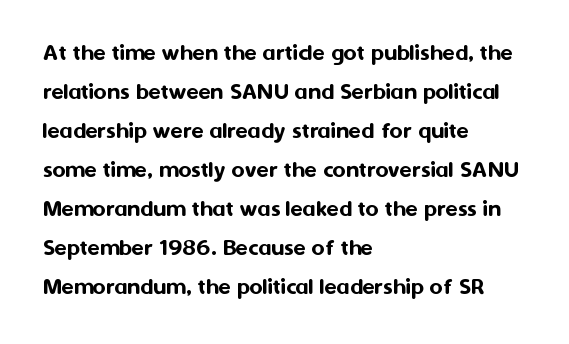
Q: Is the text italic (slanted)? A: No, it is upright.
Q: Is the text underlined? A: No.
Q: How is the paragraph aligned? A: Left-aligned.
Q: Is the spacing between letters normal or unusually wide? A: Normal.
Q: Is the spacing between lines tight, normal or loose? A: Normal.
